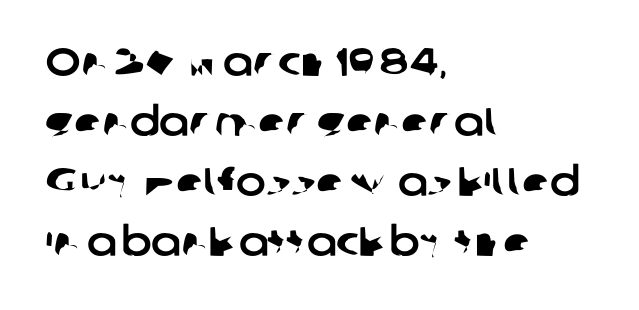
Q: Is the typeface a serif or a sans-serif typeface? A: Sans-serif.
Q: Is the text underlined? A: No.
Q: How is the paragraph aligned? A: Left-aligned.
Q: Is the spacing between letters normal or unusually wide? A: Normal.
Q: Is the spacing between lines tight, normal or loose? A: Normal.
Q: Width (condensed, normal, or wide)? A: Normal.
Q: Stroke contrast? A: Low.
Q: x-height? A: Medium.
Q: Monospaced? A: No.
